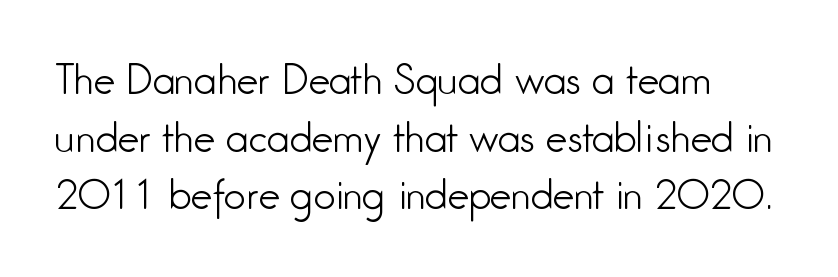
{"serif": "no", "italic": "no", "bold": "no", "weight": "light", "width": "condensed", "stroke_contrast": "low", "x_height": "medium", "monospaced": "no", "underline": "no", "line_spacing": "normal", "line_spacing_ratio": 1.48, "letter_spacing": "normal", "letter_spacing_em": 0.0, "glyph_px": 39}
